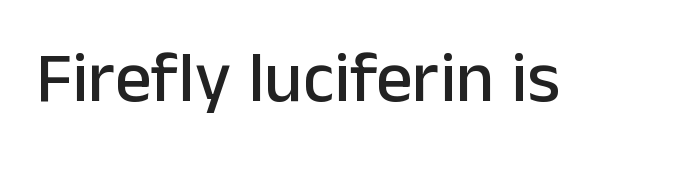
{"serif": "no", "italic": "no", "width": "normal", "stroke_contrast": "low", "x_height": "medium", "monospaced": "no", "underline": "no", "letter_spacing": "normal", "letter_spacing_em": 0.0, "glyph_px": 72}
